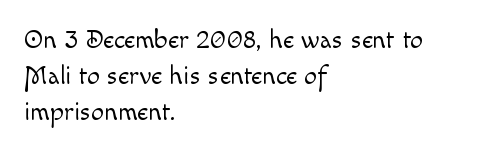
{"italic": "no", "bold": "no", "underline": "no", "align": "left", "line_spacing": "normal", "line_spacing_ratio": 1.39, "letter_spacing": "normal", "letter_spacing_em": 0.0, "glyph_px": 26}
